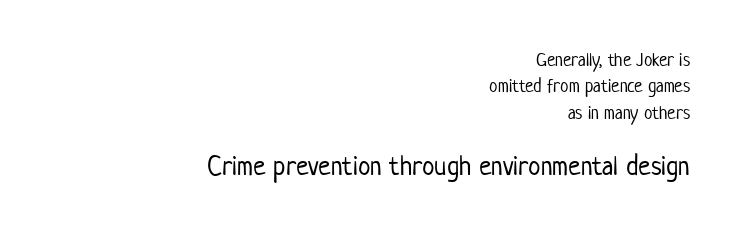
Q: Is the text bold? A: No.
Q: Is the text italic (slanted)? A: No, it is upright.
Q: Is the typeface a serif or a sans-serif typeface? A: Sans-serif.
Q: Is the text underlined? A: No.
Q: How is the paragraph aligned? A: Right-aligned.
Q: Is the spacing between letters normal or unusually wide? A: Normal.
Q: Is the spacing between lines tight, normal or loose? A: Normal.
Q: Which block of text is set in a larger size, the first (top) or the second (bottom)? A: The second (bottom) one.
Q: Width (condensed, normal, or wide)? A: Condensed.
Q: Stroke contrast? A: Low.
Q: x-height? A: Medium.
Q: Monospaced? A: No.
